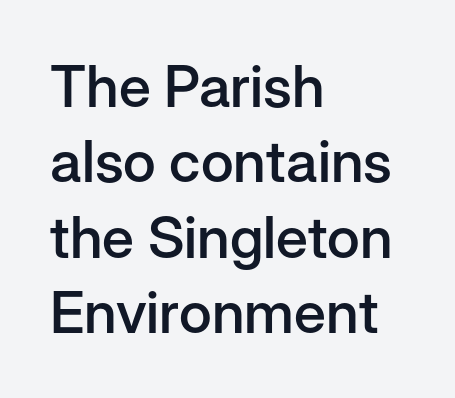
In terms of letterspacing, this is plain default setting. This sample has the flowing, uneven cadence of proportional lettering. The paragraph shown leans on its left margin. Typographic density is moderately raised because the face is semibold. Beneath every word, the page is bare. What's the leading like? Ordinary, nothing unusual.
